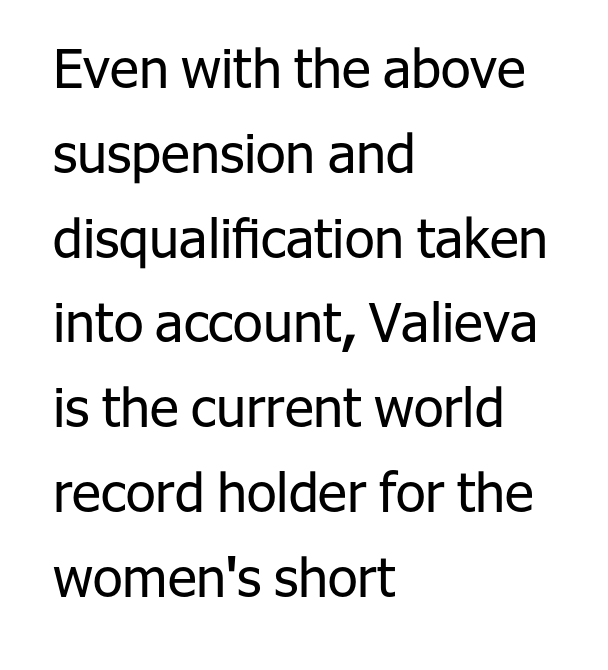
{"serif": "no", "italic": "no", "bold": "no", "weight": "regular", "width": "normal", "stroke_contrast": "low", "x_height": "medium", "monospaced": "no", "underline": "no", "align": "left", "line_spacing": "normal", "line_spacing_ratio": 1.57, "letter_spacing": "normal", "letter_spacing_em": 0.0, "glyph_px": 54}
